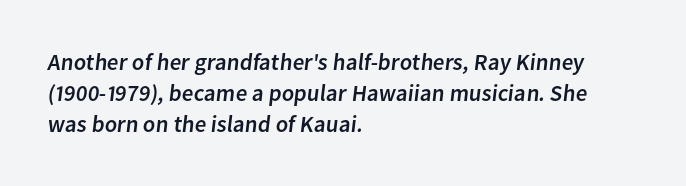
The image shows 23 px text type; set left-aligned, normal line spacing (1.34x), normal letter spacing, not underlined.
